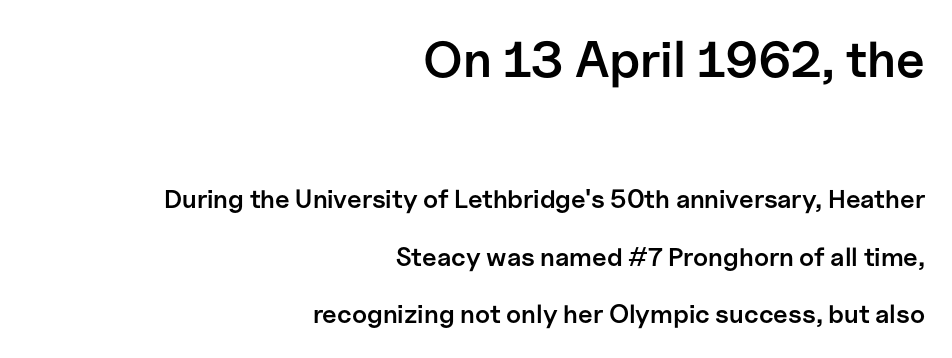
The compositor pushed each line to the right boundary. Think of a printed novel: that variable character pitch is what you see here. Line spacing here is loose. In terms of letterform style, serifs are entirely absent. This is the in-between weight designers call semibold or demi.
